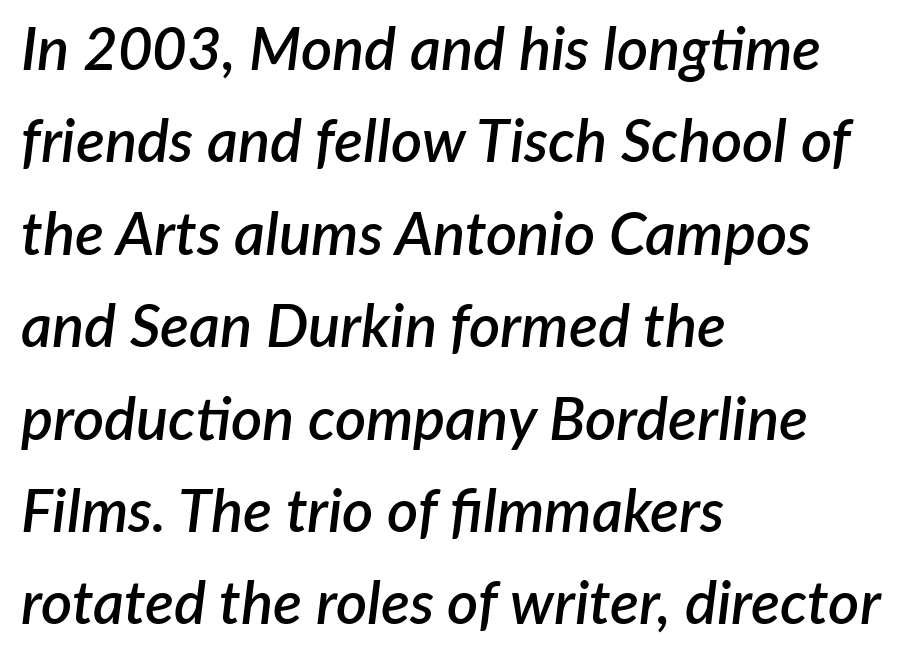
Descenders are the only things crossing below the line. Bold? Not quite — semibold, heavier than regular but stopping short. These lines are rendered in a variable-pitch font. You could call the tracking neutral — neither tight nor loose. Rows of type keep a routine distance in the vertical direction.
